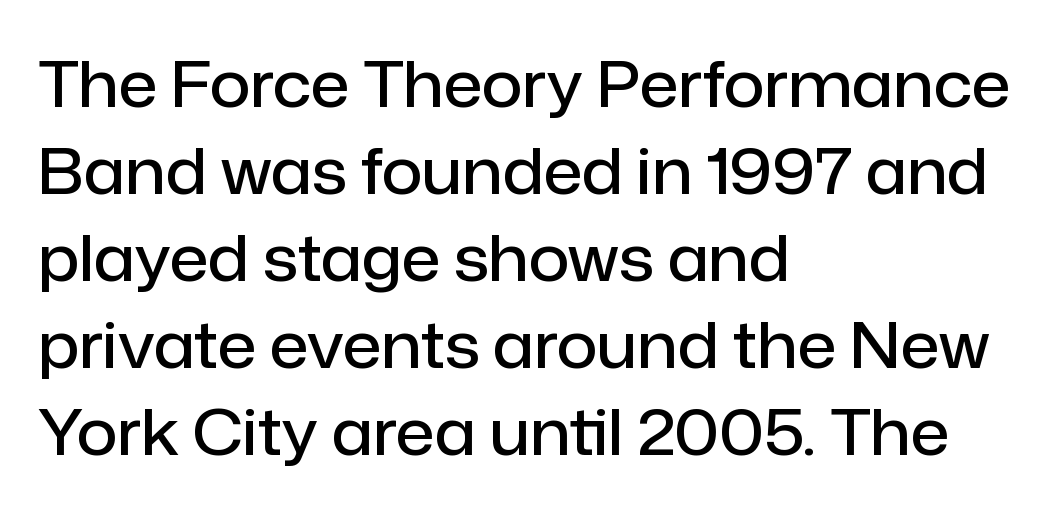
Q: Is the text bold? A: Semi-bold.
Q: Is the text italic (slanted)? A: No, it is upright.
Q: Is the typeface a serif or a sans-serif typeface? A: Sans-serif.
Q: Is the text underlined? A: No.
Q: How is the paragraph aligned? A: Left-aligned.
Q: Is the spacing between letters normal or unusually wide? A: Normal.
Q: Is the spacing between lines tight, normal or loose? A: Normal.
Q: Width (condensed, normal, or wide)? A: Normal.
Q: Stroke contrast? A: Low.
Q: x-height? A: Medium.
Q: Monospaced? A: No.
